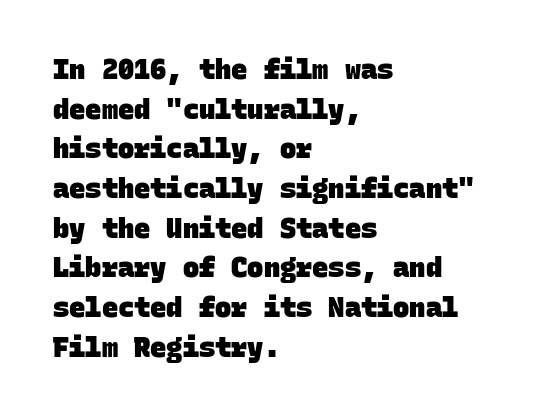
Q: Is the text bold? A: Yes.
Q: Is the text underlined? A: No.
Q: How is the paragraph aligned? A: Left-aligned.
Q: Is the spacing between letters normal or unusually wide? A: Normal.
Q: Is the spacing between lines tight, normal or loose? A: Normal.
